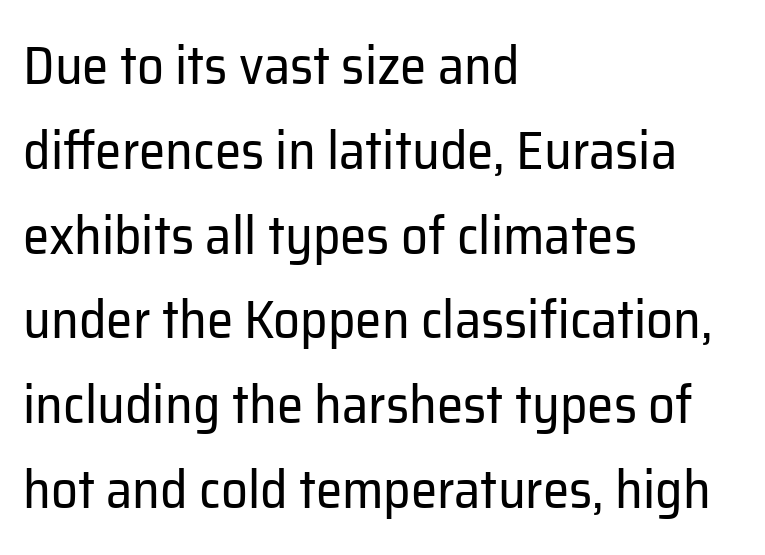
The image shows 53 px regular-weight sans-serif type, upright; set left-aligned, normal line spacing (1.6x), normal letter spacing, not underlined; low stroke contrast and a medium x-height.
